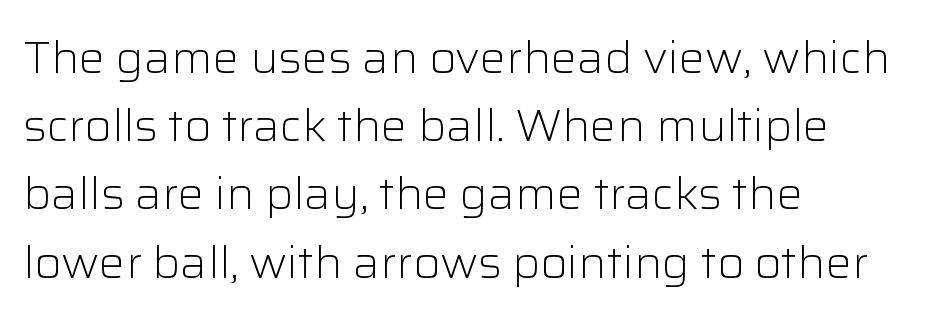
{"serif": "no", "italic": "no", "bold": "no", "weight": "light", "width": "normal", "stroke_contrast": "low", "x_height": "medium", "monospaced": "no", "underline": "no", "align": "left", "line_spacing": "normal", "line_spacing_ratio": 1.55, "letter_spacing": "normal", "letter_spacing_em": 0.0, "glyph_px": 44}
